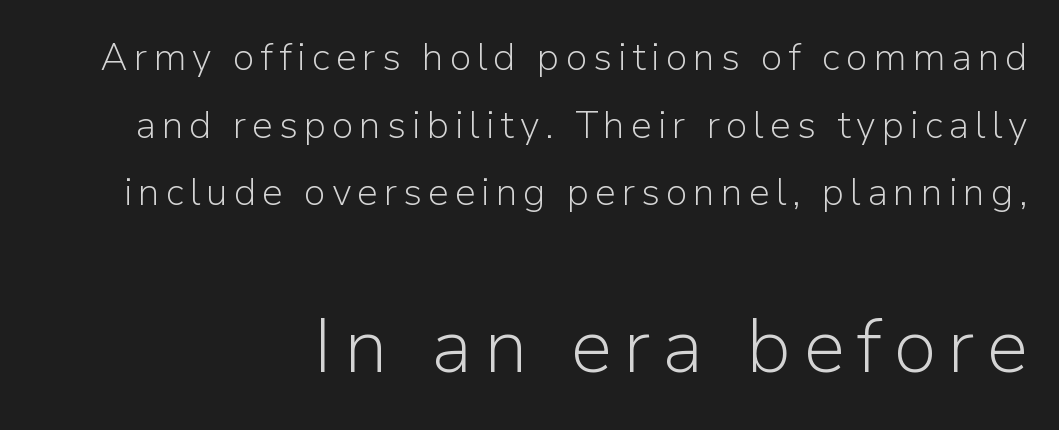
The image shows 76 px light sans-serif type, upright; set right-aligned, line spacing 1.78x, not underlined; the second (bottom) block is 2.0x larger; low stroke contrast and a medium x-height.
